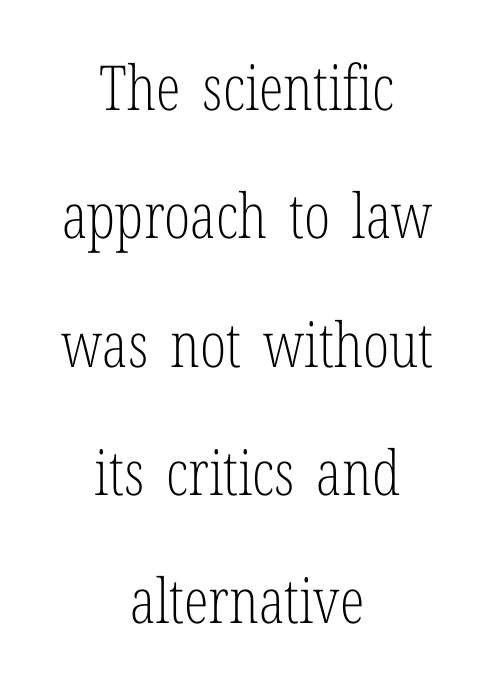
Regarding serifs, this sample has them. The strokes carry an ordinary text weight at most. The foot of each line stays bare and open. A typesetter would call this proportional, since set widths differ per character. Nope, not italic — everything's standing straight. Does extra space separate the letters? No, they use regular spacing.
